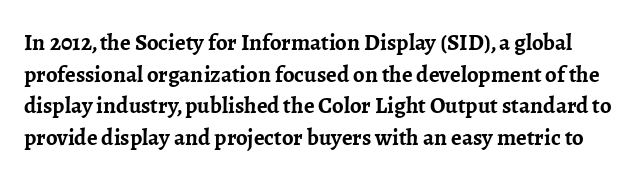
Q: Is the text bold? A: Yes.
Q: Is the text italic (slanted)? A: No, it is upright.
Q: Is the text underlined? A: No.
Q: Is the spacing between letters normal or unusually wide? A: Normal.
Q: Is the spacing between lines tight, normal or loose? A: Normal.
